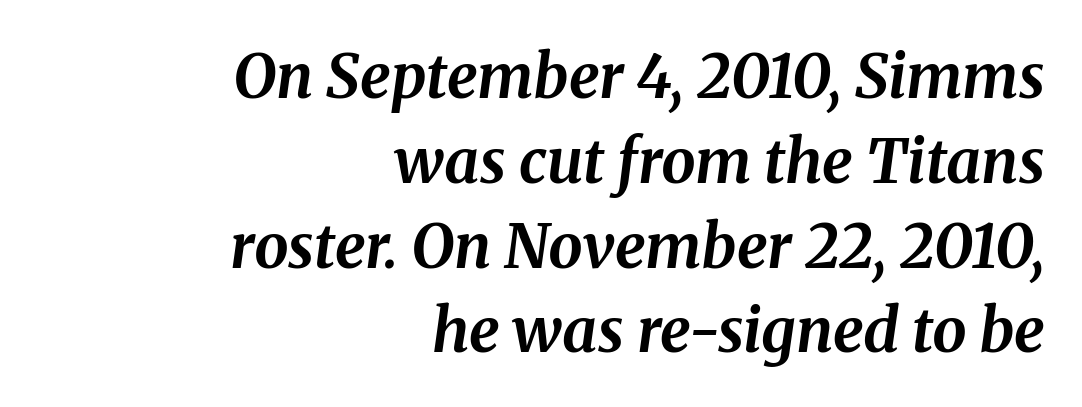
The image shows 61 px bold type, italic (leaning right); set right-aligned, normal line spacing (1.39x), normal letter spacing, not underlined; medium stroke contrast and a medium x-height.
